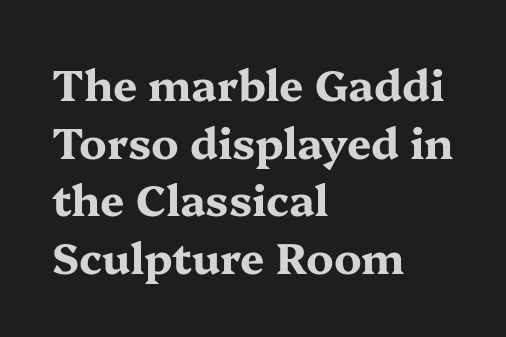
The image shows 43 px bold, wide serif type, upright; set left-aligned, normal line spacing (1.34x), normal letter spacing, not underlined; medium stroke contrast and a medium x-height.
